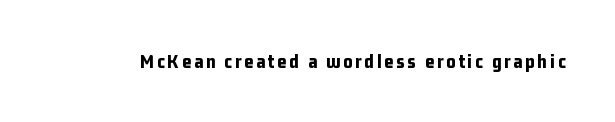
Q: Is the text bold? A: Yes.
Q: Is the text italic (slanted)? A: No, it is upright.
Q: Is the text underlined? A: No.
